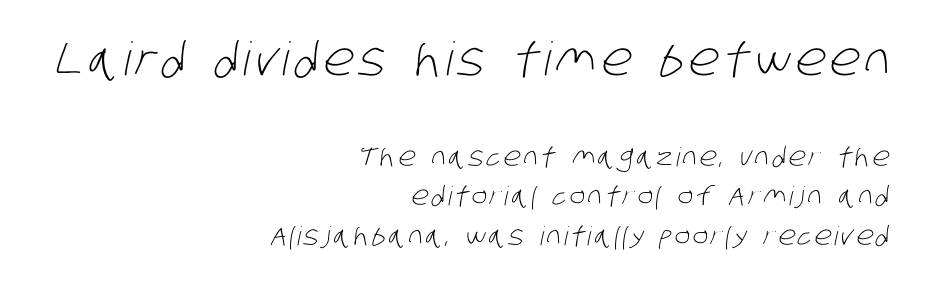
Nothing heavy about these letters — not bold at all. Reading down the block, your eye finds every line finishing at a fixed right position. The gap between lines stays unmarked. Successive baselines arrive at the customary interval. Proportional: the letters do not fall into vertical columns.
